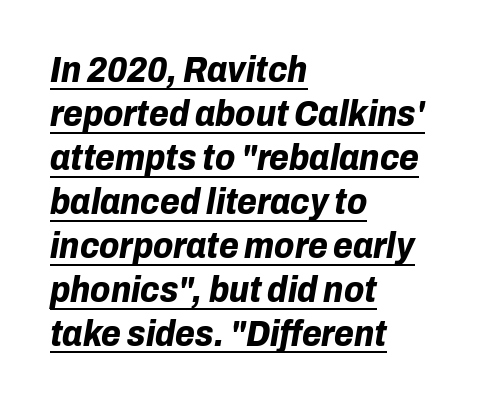
Q: Is the text bold? A: Yes.
Q: Is the text italic (slanted)? A: Yes, it leans right by about 10 degrees.
Q: Is the text underlined? A: Yes.
Q: How is the paragraph aligned? A: Left-aligned.
Q: Is the spacing between letters normal or unusually wide? A: Normal.
Q: Width (condensed, normal, or wide)? A: Normal.
Q: Stroke contrast? A: Low.
Q: x-height? A: Medium.
Q: Monospaced? A: No.
